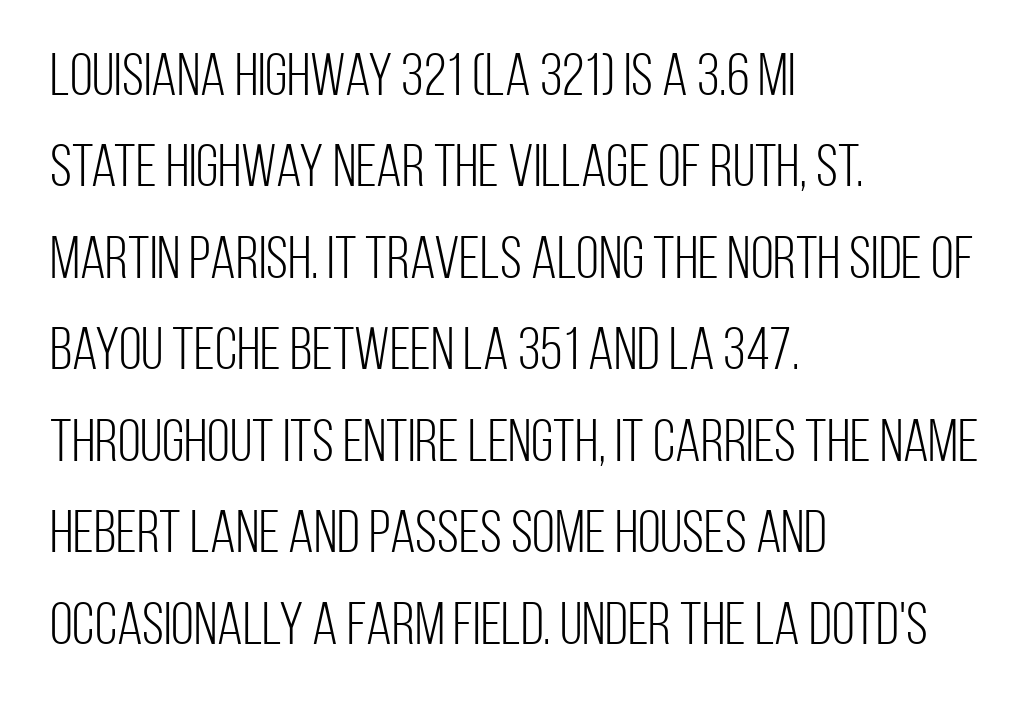
Q: Is the text bold? A: No.
Q: Is the text italic (slanted)? A: No, it is upright.
Q: Is the typeface a serif or a sans-serif typeface? A: Sans-serif.
Q: Is the text underlined? A: No.
Q: How is the paragraph aligned? A: Left-aligned.
Q: Is the spacing between letters normal or unusually wide? A: Normal.
Q: Is the spacing between lines tight, normal or loose? A: Normal.
Q: Width (condensed, normal, or wide)? A: Condensed.
Q: Stroke contrast? A: Low.
Q: x-height? A: Large.
Q: Monospaced? A: No.
